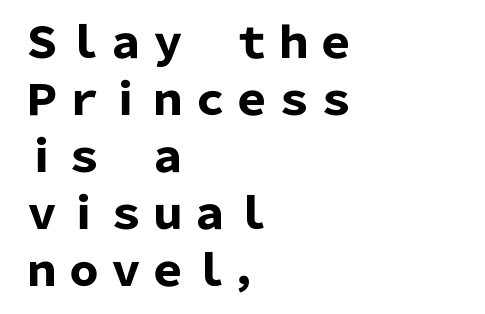
Q: Is the text bold? A: Yes.
Q: Is the text italic (slanted)? A: No, it is upright.
Q: Is the typeface a serif or a sans-serif typeface? A: Sans-serif.
Q: Is the text underlined? A: No.
Q: How is the paragraph aligned? A: Left-aligned.
Q: Is the spacing between letters normal or unusually wide? A: Normal.
Q: Is the spacing between lines tight, normal or loose? A: Normal.
Q: Width (condensed, normal, or wide)? A: Normal.
Q: Stroke contrast? A: Low.
Q: x-height? A: Medium.
Q: Monospaced? A: No.
